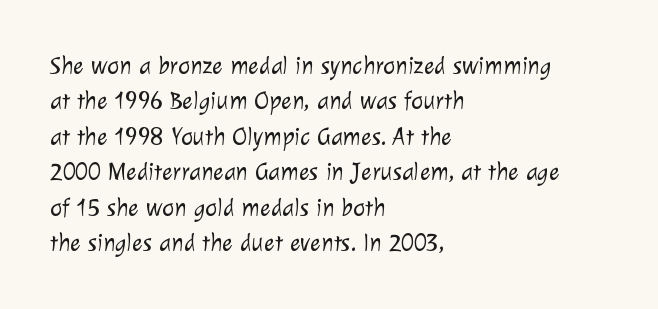
The image shows 25 px text type; set left-aligned, normal line spacing (1.42x), normal letter spacing, not underlined.
